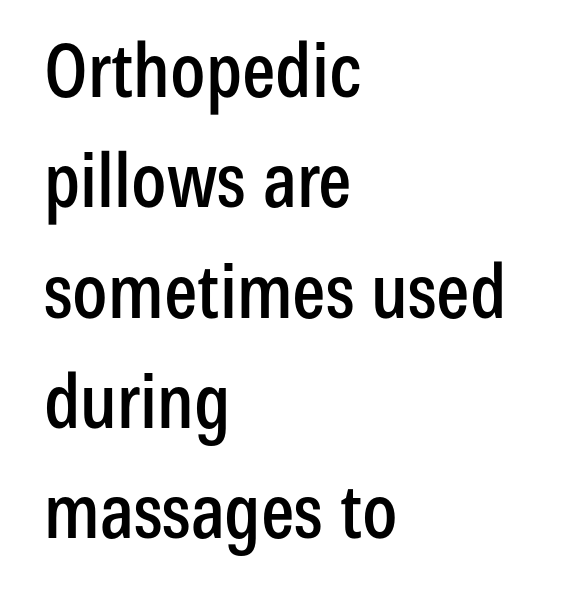
Q: Is the text italic (slanted)? A: No, it is upright.
Q: Is the typeface a serif or a sans-serif typeface? A: Sans-serif.
Q: Is the text underlined? A: No.
Q: How is the paragraph aligned? A: Left-aligned.
Q: Is the spacing between letters normal or unusually wide? A: Normal.
Q: Is the spacing between lines tight, normal or loose? A: Normal.
Q: Width (condensed, normal, or wide)? A: Condensed.
Q: Stroke contrast? A: Low.
Q: x-height? A: Medium.
Q: Monospaced? A: No.
